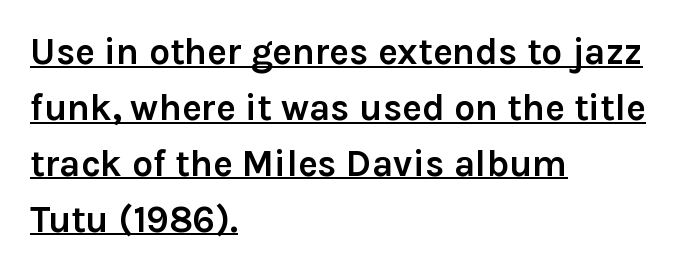
Q: Is the text bold? A: Yes.
Q: Is the text italic (slanted)? A: No, it is upright.
Q: Is the typeface a serif or a sans-serif typeface? A: Sans-serif.
Q: Is the text underlined? A: Yes.
Q: How is the paragraph aligned? A: Left-aligned.
Q: Is the spacing between letters normal or unusually wide? A: Normal.
Q: Is the spacing between lines tight, normal or loose? A: Normal.
Q: Width (condensed, normal, or wide)? A: Normal.
Q: Stroke contrast? A: Low.
Q: x-height? A: Medium.
Q: Monospaced? A: No.
